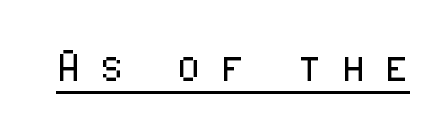
Q: Is the text bold? A: No.
Q: Is the text italic (slanted)? A: No, it is upright.
Q: Is the typeface a serif or a sans-serif typeface? A: Sans-serif.
Q: Is the text underlined? A: Yes.
Q: Is the spacing between letters normal or unusually wide? A: Unusually wide.
Q: Width (condensed, normal, or wide)? A: Condensed.
Q: Stroke contrast? A: Low.
Q: x-height? A: Medium.
Q: Monospaced? A: No.
